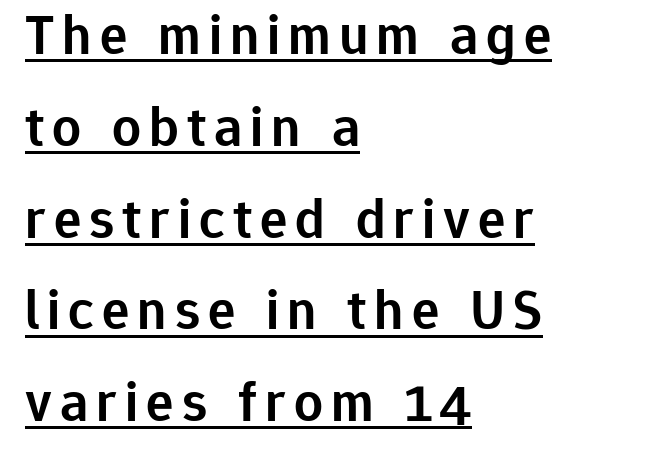
The image shows 57 px semibold sans-serif type, upright; set left-aligned, normal line spacing (1.61x), underlined; low stroke contrast and a medium x-height.
